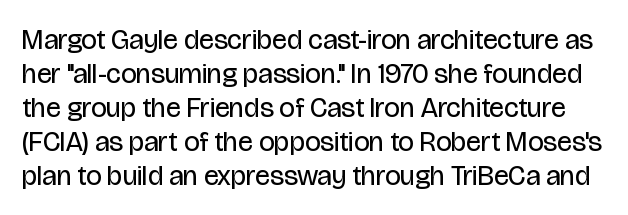
Here the designer chose a conventional face with non-uniform glyph widths. Plain, unruled lines of type. Regarding serifs, this sample does without them. Caption: standard tracking, unaltered. Unbolded letterforms with no extra heft. Designer's note — italics off, roman on.
